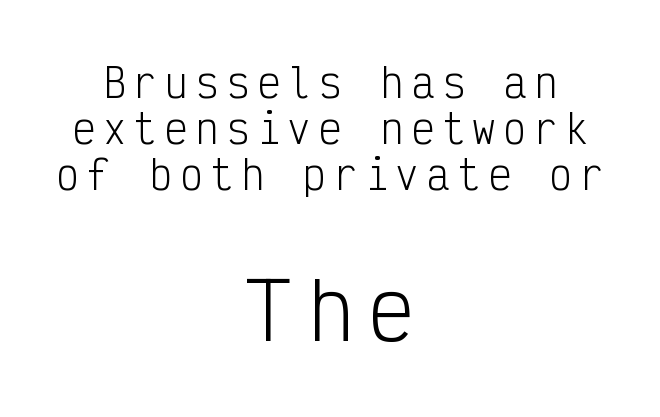
{"serif": "no", "italic": "no", "bold": "no", "weight": "light", "width": "condensed", "stroke_contrast": "low", "x_height": "medium", "monospaced": "yes", "underline": "no", "align": "center", "line_spacing_ratio": 1.18, "larger_block": "second", "size_ratio": 2.0, "glyph_px": 78}
